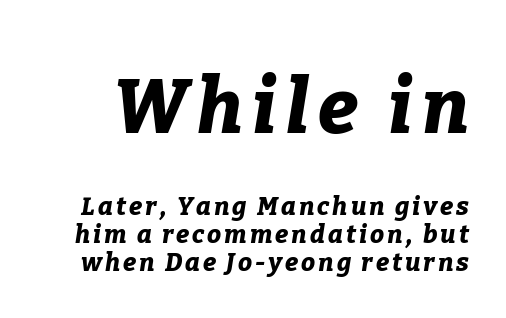
This sample has the flowing, uneven cadence of proportional lettering. Between these two stacked blocks, the higher one wins on size. The designer dialed line spacing down below the default. Does the lettering tilt? It does — this is italic. Each row of text sits above clean, open space. Does the weight exceed regular? Yes, all the way to bold.
